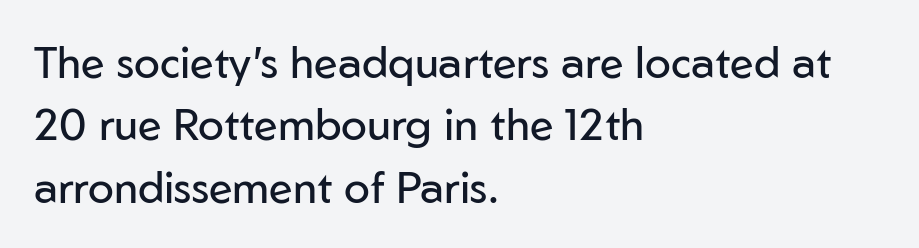
There is no visible air inserted between adjacent glyphs. When letters stand straight like this, we call the style roman or upright. Weight: regular or lighter. Students, observe: this is what conventionally led text looks like.
